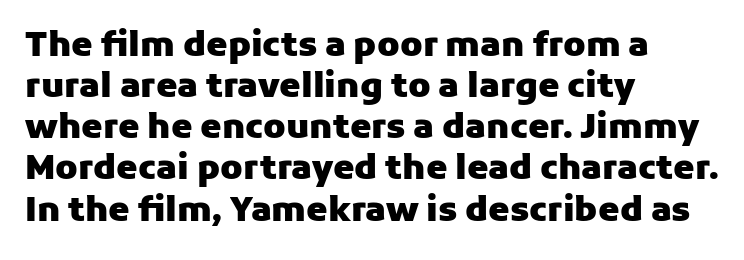
The image shows 34 px heavy sans-serif type, upright; set left-aligned, line spacing 1.21x, normal letter spacing, not underlined; low stroke contrast and a medium x-height.
